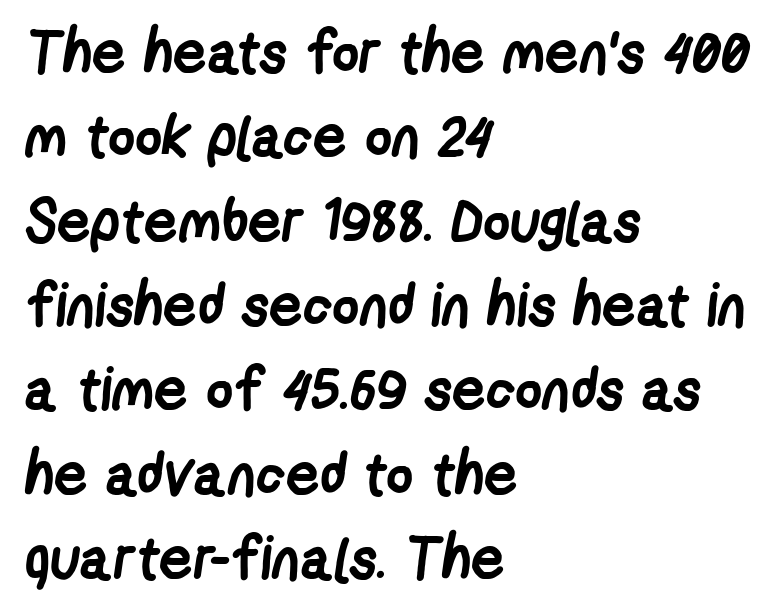
{"serif": "no", "bold": "yes", "weight": "semibold", "width": "condensed", "stroke_contrast": "low", "x_height": "medium", "monospaced": "no", "underline": "no", "align": "left", "line_spacing": "normal", "line_spacing_ratio": 1.43, "letter_spacing": "normal", "letter_spacing_em": 0.0, "glyph_px": 59}
